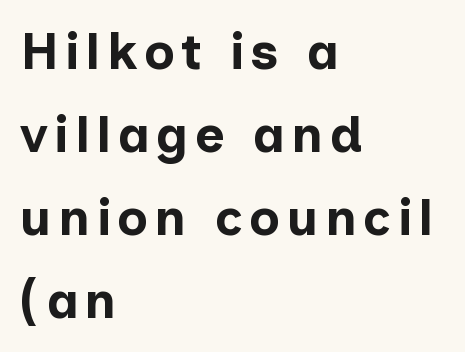
Q: Is the text bold? A: Yes.
Q: Is the text italic (slanted)? A: No, it is upright.
Q: Is the typeface a serif or a sans-serif typeface? A: Sans-serif.
Q: Is the text underlined? A: No.
Q: How is the paragraph aligned? A: Left-aligned.
Q: Is the spacing between lines tight, normal or loose? A: Normal.
Q: Width (condensed, normal, or wide)? A: Normal.
Q: Stroke contrast? A: Low.
Q: x-height? A: Medium.
Q: Monospaced? A: No.
